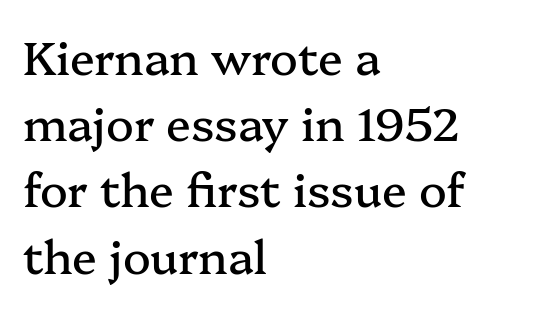
The image shows 46 px serif type, upright; set left-aligned, normal line spacing (1.44x), normal letter spacing, not underlined; medium stroke contrast and a medium x-height.
